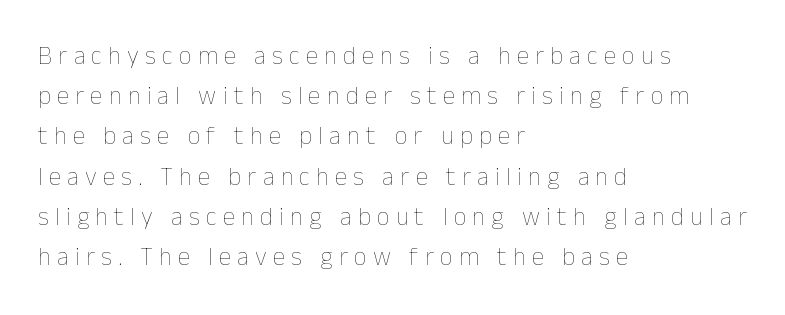
The image shows 25 px text type, upright; set left-aligned, normal line spacing (1.61x), unusually wide letter spacing (+0.25 em), not underlined.
